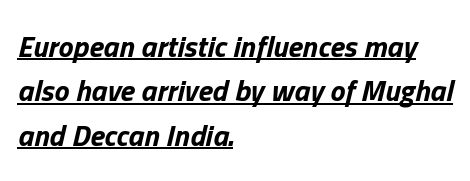
The image shows 30 px bold type, italic (leaning right); set left-aligned, normal line spacing (1.48x), normal letter spacing, underlined; low stroke contrast and a medium x-height.
